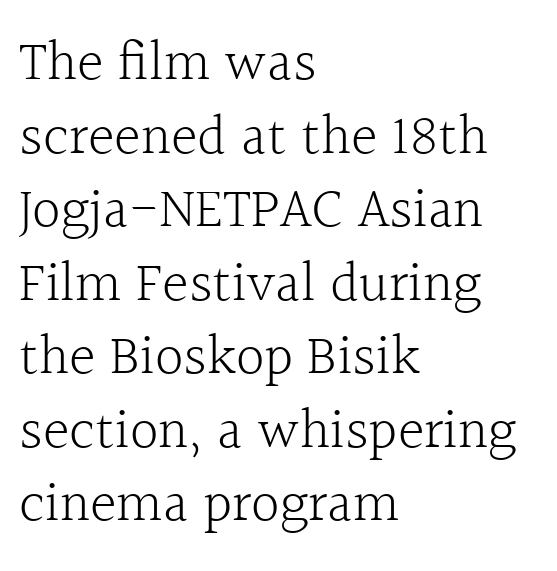
The image shows 57 px light serif type, upright; set left-aligned, normal line spacing (1.29x), normal letter spacing, not underlined; a medium x-height.
